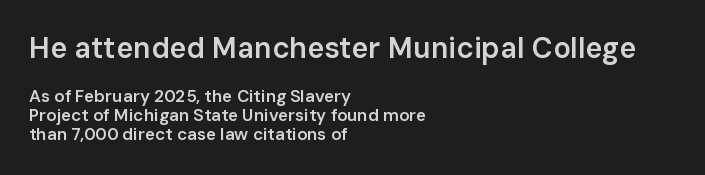
Q: Is the text bold? A: Semi-bold.
Q: Is the text italic (slanted)? A: No, it is upright.
Q: Is the typeface a serif or a sans-serif typeface? A: Sans-serif.
Q: Is the text underlined? A: No.
Q: How is the paragraph aligned? A: Left-aligned.
Q: Is the spacing between letters normal or unusually wide? A: Normal.
Q: Is the spacing between lines tight, normal or loose? A: Tight.
Q: Which block of text is set in a larger size, the first (top) or the second (bottom)? A: The first (top) one.
Q: Width (condensed, normal, or wide)? A: Normal.
Q: Stroke contrast? A: Low.
Q: x-height? A: Medium.
Q: Monospaced? A: No.
